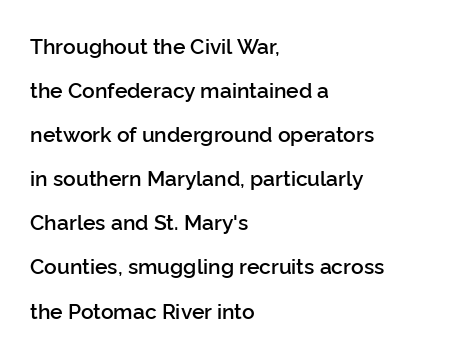
Q: Is the text bold? A: Semi-bold.
Q: Is the text italic (slanted)? A: No, it is upright.
Q: Is the text underlined? A: No.
Q: How is the paragraph aligned? A: Left-aligned.
Q: Is the spacing between letters normal or unusually wide? A: Normal.
Q: Is the spacing between lines tight, normal or loose? A: Loose.
